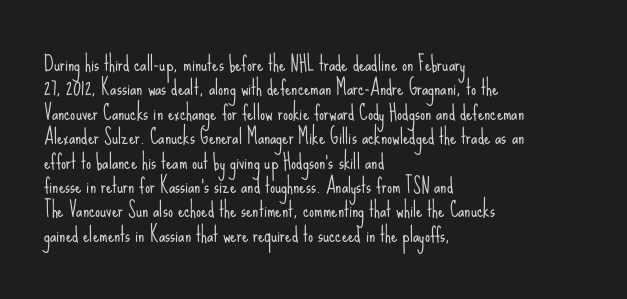
The image shows 20 px text type, upright; set left-aligned, line spacing 1.22x, normal letter spacing, not underlined.
